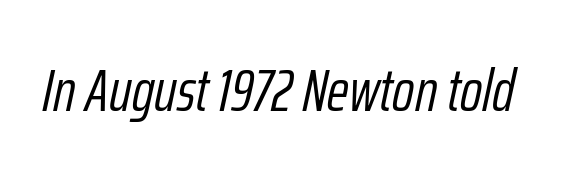
Character widths vary here, with narrow letters taking less room than wide ones. When letters slant like this, we call the style italic. A bare baseline throughout the passage. Counters stay open thanks to moderate or lighter strokes.
